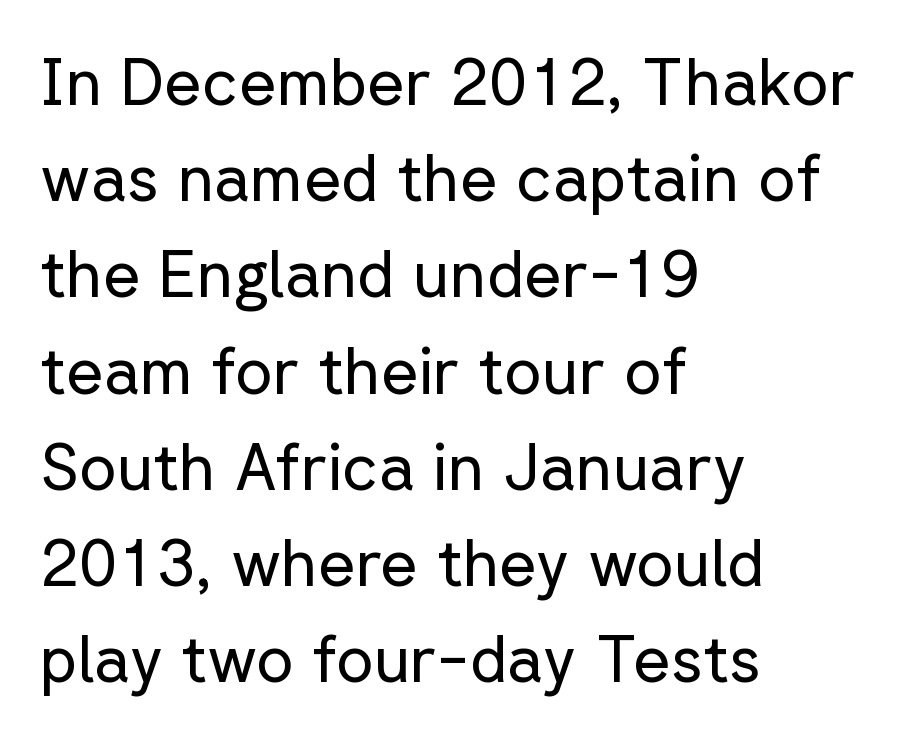
These lines sit exactly where default settings would place them. Anything drawn beneath the words? Only blank space. When letters stand straight like this, we call the style roman or upright. The rendering uses natural spacing where letterforms have individual widths. Stroke mass is kept to a normal reading level or below. Is this a sans? Yes — the strokes have no serifs.
